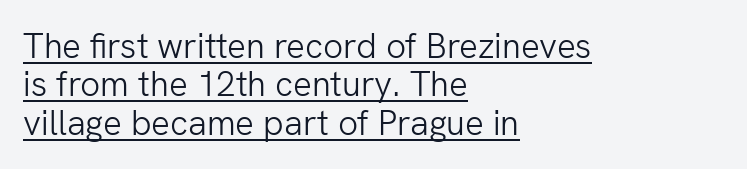
The image shows 35 px light sans-serif type, upright; set left-aligned, tight line spacing (1.1x), normal letter spacing, underlined; low stroke contrast and a medium x-height.
